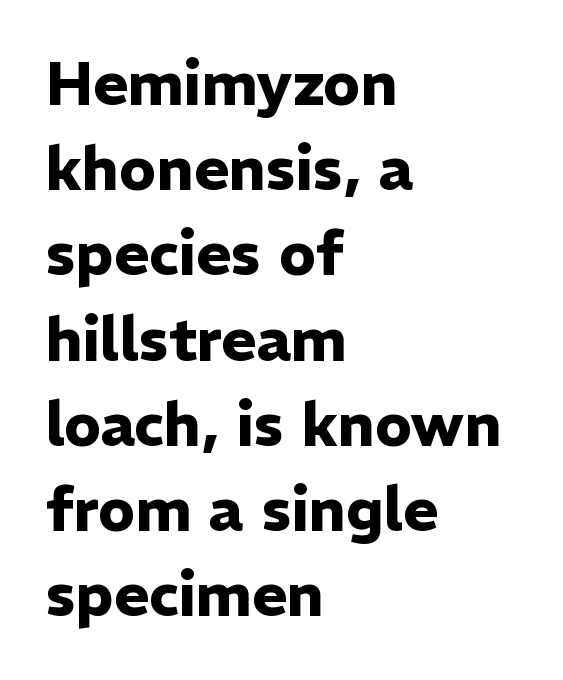
{"serif": "no", "italic": "no", "bold": "yes", "weight": "heavy", "width": "normal", "stroke_contrast": "low", "x_height": "medium", "monospaced": "no", "underline": "no", "align": "left", "line_spacing": "normal", "line_spacing_ratio": 1.42, "letter_spacing": "normal", "letter_spacing_em": 0.0, "glyph_px": 60}
